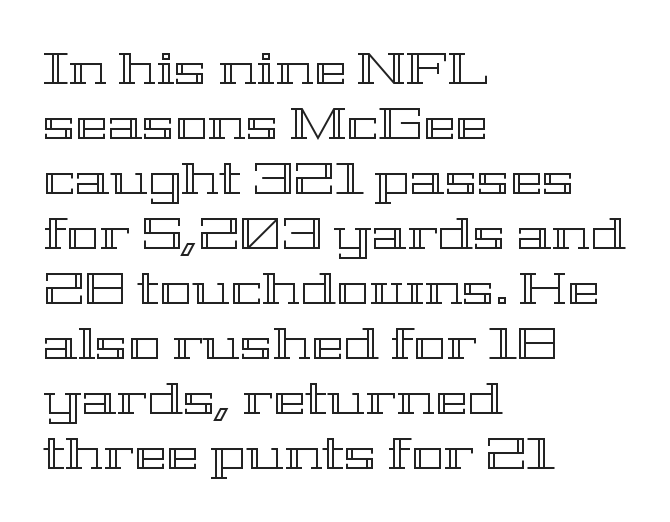
Q: Is the text italic (slanted)? A: No, it is upright.
Q: Is the text underlined? A: No.
Q: How is the paragraph aligned? A: Left-aligned.
Q: Is the spacing between letters normal or unusually wide? A: Normal.
Q: Is the spacing between lines tight, normal or loose? A: Normal.
Q: Width (condensed, normal, or wide)? A: Wide.
Q: x-height? A: Medium.
Q: Monospaced? A: No.
